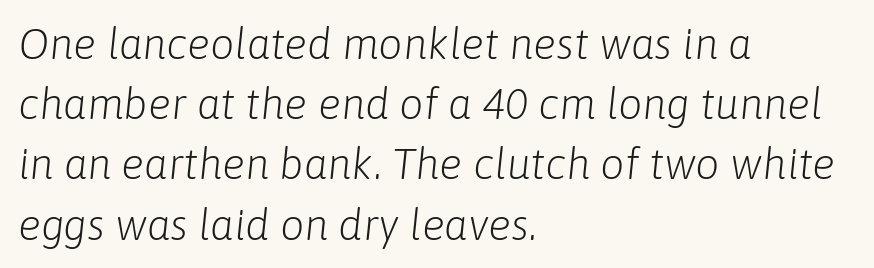
Q: Is the text bold? A: No.
Q: Is the text italic (slanted)? A: Yes, it leans right by about 6 degrees.
Q: Is the text underlined? A: No.
Q: How is the paragraph aligned? A: Left-aligned.
Q: Is the spacing between letters normal or unusually wide? A: Normal.
Q: Is the spacing between lines tight, normal or loose? A: Normal.
Q: Width (condensed, normal, or wide)? A: Normal.
Q: Stroke contrast? A: Low.
Q: x-height? A: Medium.
Q: Monospaced? A: No.
